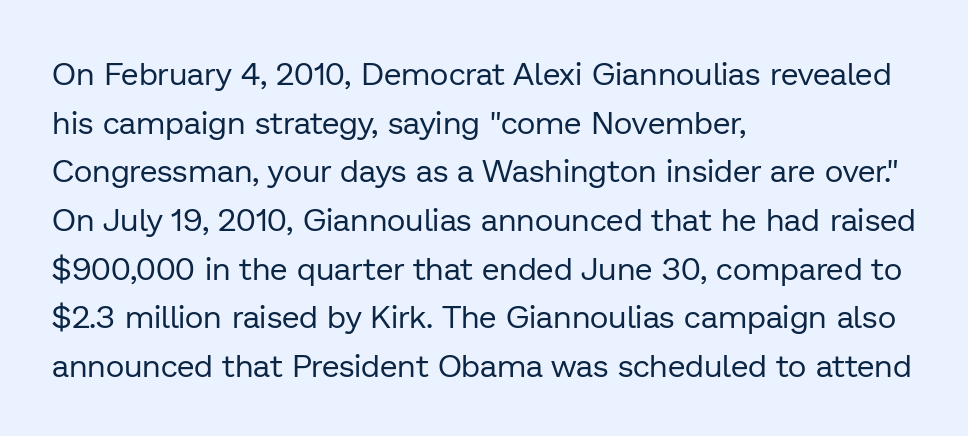
Q: Is the text bold? A: No.
Q: Is the text italic (slanted)? A: No, it is upright.
Q: Is the typeface a serif or a sans-serif typeface? A: Sans-serif.
Q: Is the text underlined? A: No.
Q: How is the paragraph aligned? A: Left-aligned.
Q: Is the spacing between letters normal or unusually wide? A: Normal.
Q: Is the spacing between lines tight, normal or loose? A: Normal.
Q: Width (condensed, normal, or wide)? A: Normal.
Q: Stroke contrast? A: Low.
Q: x-height? A: Medium.
Q: Monospaced? A: No.
